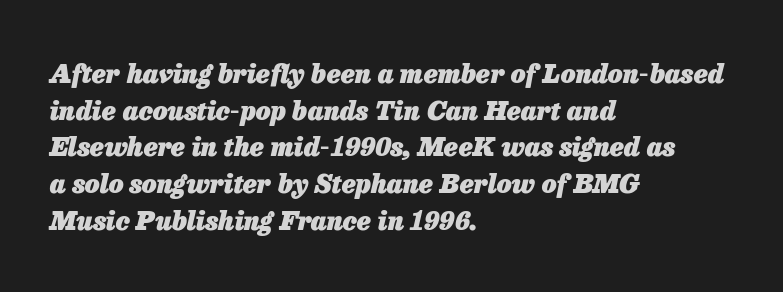
Rendered with sloped, italic letterforms. Strong, thick strokes mark this as bold type. The lines are quadded left. The strip under each line holds only bare page. Standard letterfit; no display-style spreading of the glyphs. Each new line begins a customary step beneath the previous one.
